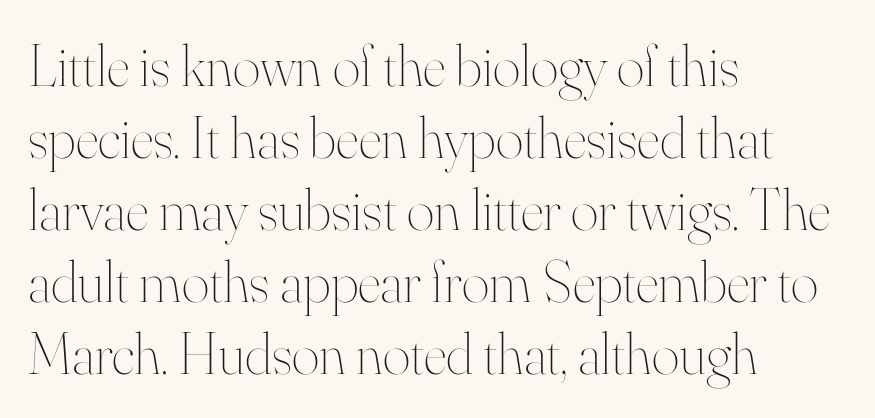
Q: Is the text bold? A: No.
Q: Is the text italic (slanted)? A: No, it is upright.
Q: Is the text underlined? A: No.
Q: How is the paragraph aligned? A: Left-aligned.
Q: Is the spacing between letters normal or unusually wide? A: Normal.
Q: Width (condensed, normal, or wide)? A: Normal.
Q: Stroke contrast? A: High.
Q: x-height? A: Small.
Q: Monospaced? A: No.
